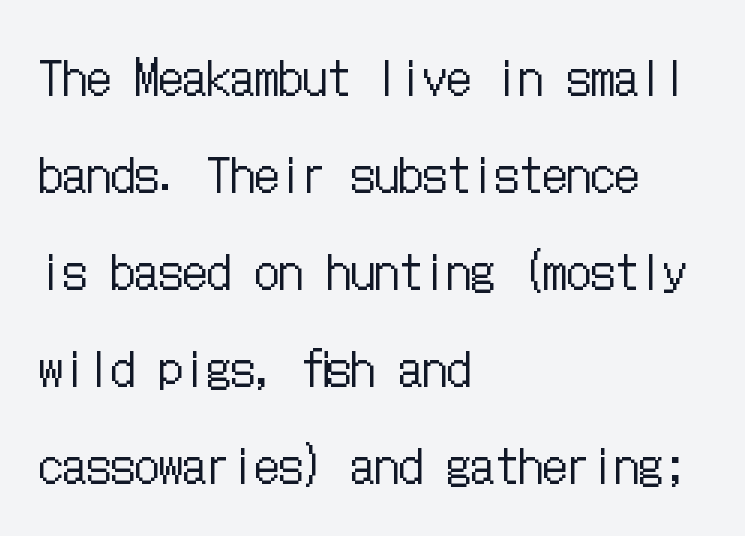
The gap between lines stays unmarked. Honestly, the letter spacing is just normal — you wouldn't notice it. The lettering holds an erect, upright posture throughout. Successive baselines arrive slowly, with a big drop between each. The rag falls on the right side of this text block. The font is comparable to plain body text, perhaps lighter.
